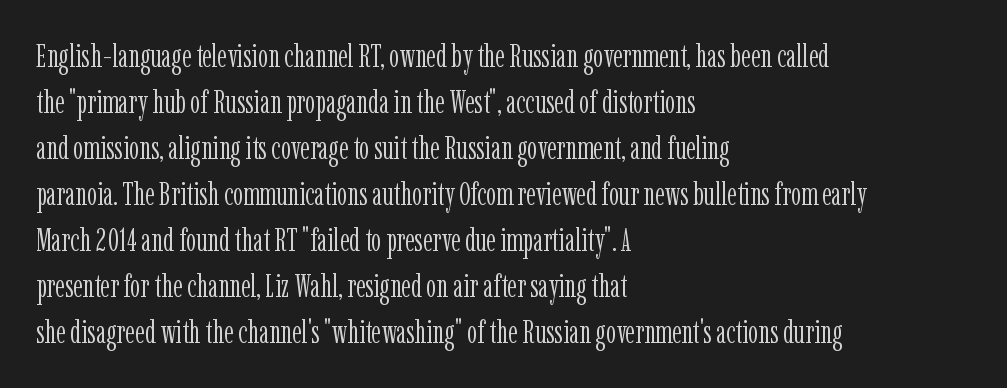
Varying glyph widths throughout — classic text-font behaviour. Caption: standard tracking, unaltered. Observe the serifs anchoring each vertical stroke in this sample. The compositor pushed each line to the left boundary. Upright lettering throughout. Regarding leading, the lines here are spaced in the standard way.
